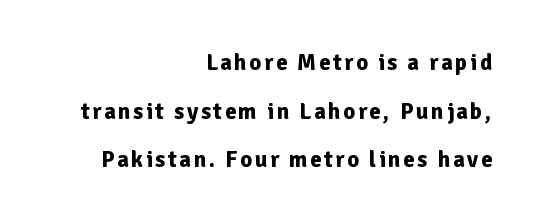
The image shows 23 px bold type, upright; set right-aligned, loose line spacing (2.11x), not underlined.
